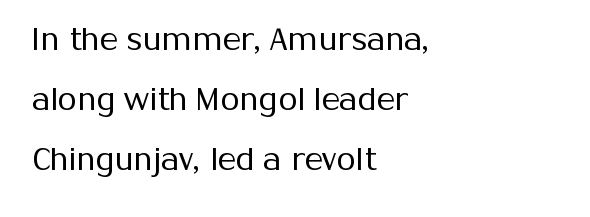
{"serif": "no", "italic": "no", "bold": "no", "weight": "regular", "width": "normal", "stroke_contrast": "medium", "x_height": "medium", "monospaced": "no", "underline": "no", "align": "left", "line_spacing": "loose", "line_spacing_ratio": 1.94, "letter_spacing": "normal", "letter_spacing_em": 0.0, "glyph_px": 31}
